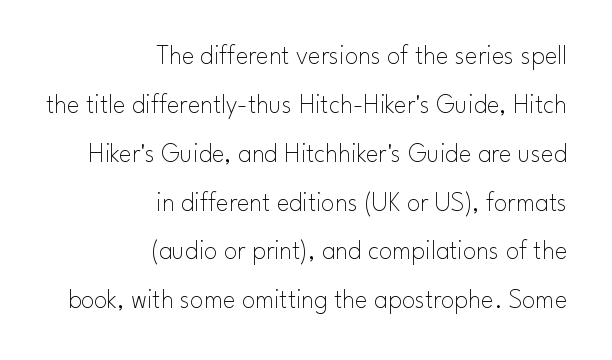
The image shows 27 px text type, upright; set right-aligned, line spacing 1.81x, normal letter spacing, not underlined.
